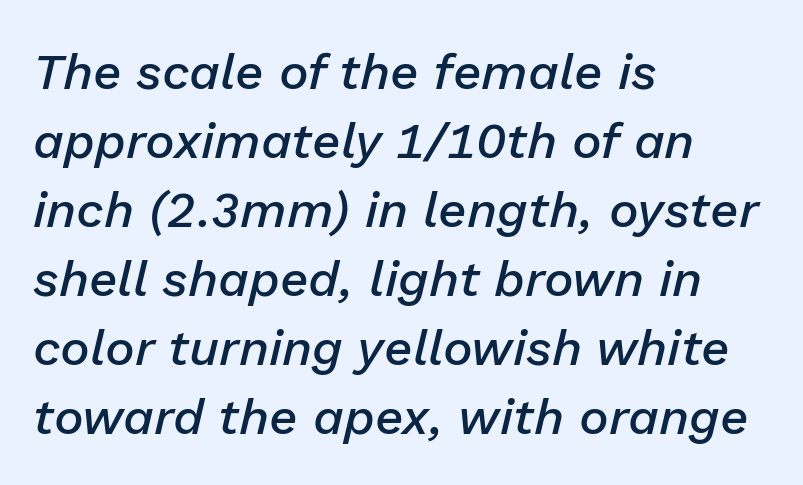
{"italic": "yes", "lean": "right", "slant_degrees": 13, "bold": "semi", "weight": "semibold", "width": "normal", "stroke_contrast": "low", "x_height": "medium", "monospaced": "no", "underline": "no", "align": "left", "line_spacing": "normal", "line_spacing_ratio": 1.38, "letter_spacing": "normal", "letter_spacing_em": 0.0, "glyph_px": 50}
